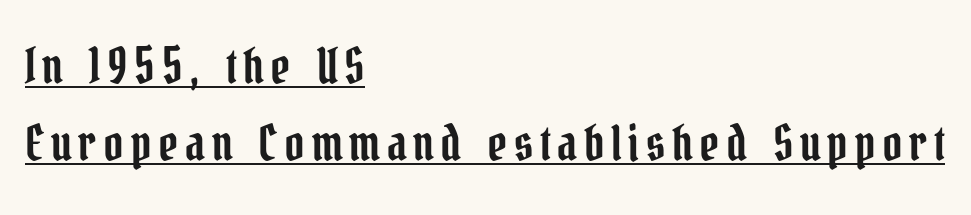
Q: Is the text italic (slanted)? A: No, it is upright.
Q: Is the typeface a serif or a sans-serif typeface? A: Serif.
Q: Is the text underlined? A: Yes.
Q: How is the paragraph aligned? A: Left-aligned.
Q: Is the spacing between lines tight, normal or loose? A: Normal.
Q: Width (condensed, normal, or wide)? A: Condensed.
Q: Stroke contrast? A: Low.
Q: x-height? A: Medium.
Q: Monospaced? A: No.
